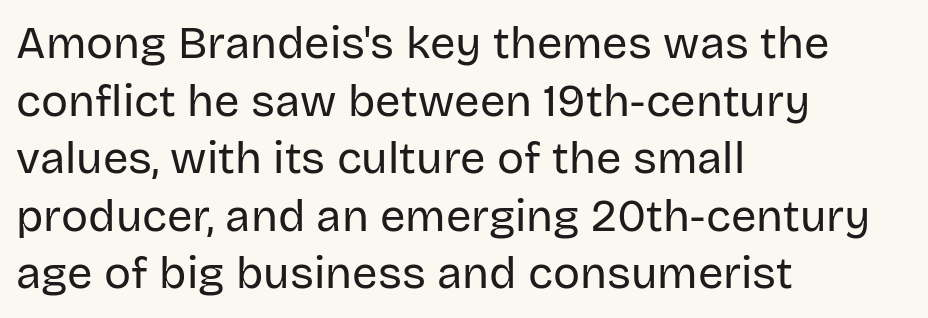
{"serif": "no", "italic": "no", "bold": "no", "weight": "regular", "width": "normal", "stroke_contrast": "low", "x_height": "large", "monospaced": "no", "underline": "no", "align": "left", "line_spacing": "normal", "line_spacing_ratio": 1.28, "letter_spacing": "normal", "letter_spacing_em": 0.0, "glyph_px": 45}
